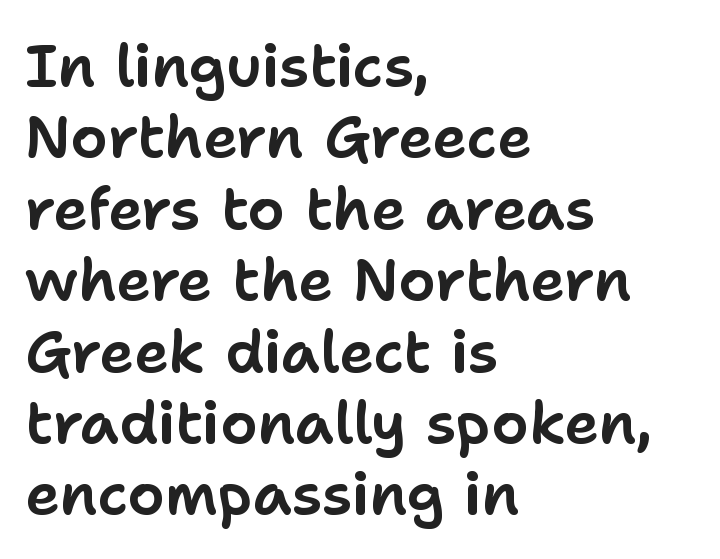
This sample uses an upright cut, with every glyph sitting square on the baseline. The rendering anchors every line to the left-hand side. Descenders hang freely into open space. These lines are rendered in a variable-pitch font.
